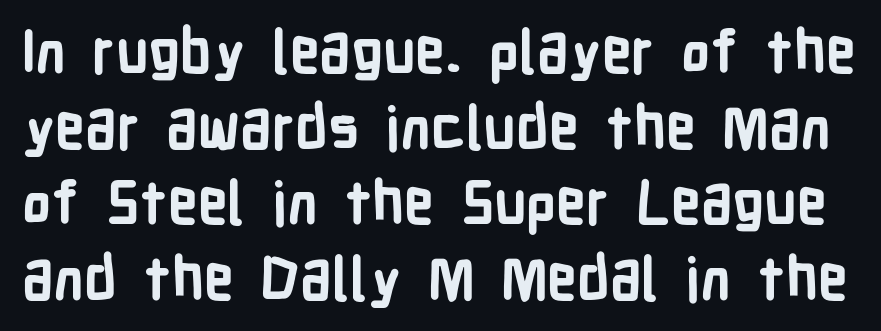
The image shows 59 px bold, condensed sans-serif type, upright; set normal line spacing (1.28x), normal letter spacing, not underlined; low stroke contrast and a medium x-height.
